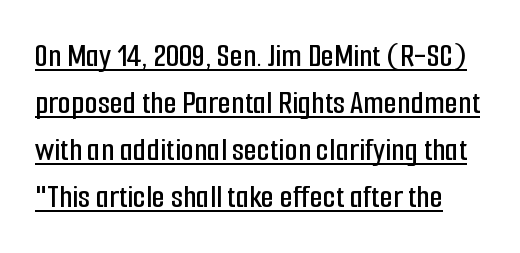
{"serif": "no", "italic": "no", "width": "condensed", "stroke_contrast": "low", "x_height": "medium", "monospaced": "no", "underline": "yes", "line_spacing": "normal", "line_spacing_ratio": 1.38, "letter_spacing": "normal", "letter_spacing_em": 0.0, "glyph_px": 34}
